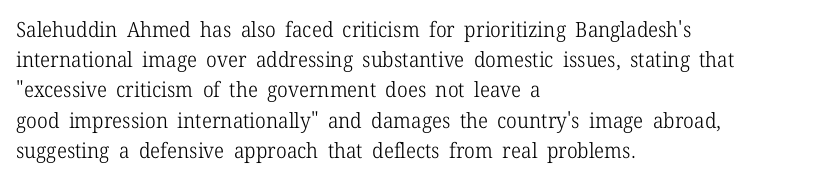
Q: Is the text bold? A: No.
Q: Is the text italic (slanted)? A: No, it is upright.
Q: Is the text underlined? A: No.
Q: How is the paragraph aligned? A: Left-aligned.
Q: Is the spacing between letters normal or unusually wide? A: Normal.
Q: Is the spacing between lines tight, normal or loose? A: Normal.
